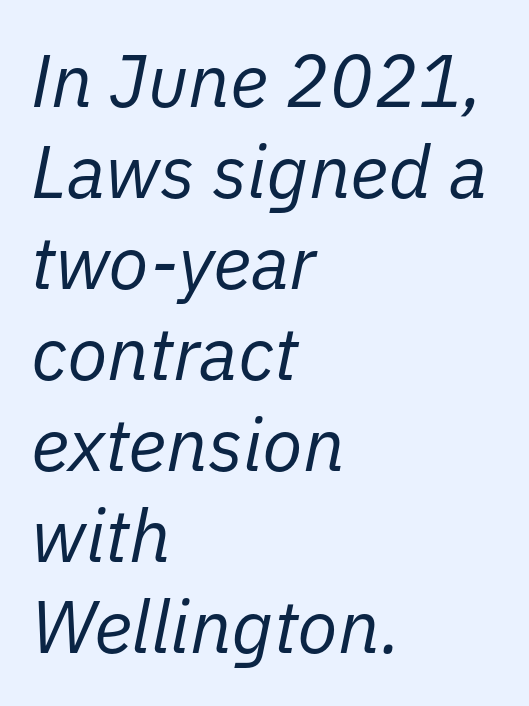
Q: Is the text bold? A: No.
Q: Is the text italic (slanted)? A: Yes, it leans right by about 11 degrees.
Q: Is the text underlined? A: No.
Q: How is the paragraph aligned? A: Left-aligned.
Q: Is the spacing between letters normal or unusually wide? A: Normal.
Q: Width (condensed, normal, or wide)? A: Normal.
Q: Stroke contrast? A: Low.
Q: x-height? A: Medium.
Q: Monospaced? A: No.
